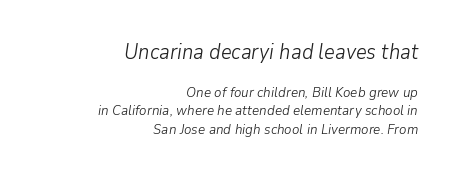
Q: Is the text bold? A: No.
Q: Is the text italic (slanted)? A: Yes, it leans right by about 9 degrees.
Q: Is the text underlined? A: No.
Q: How is the paragraph aligned? A: Right-aligned.
Q: Is the spacing between letters normal or unusually wide? A: Normal.
Q: Is the spacing between lines tight, normal or loose? A: Normal.
Q: Which block of text is set in a larger size, the first (top) or the second (bottom)? A: The first (top) one.
